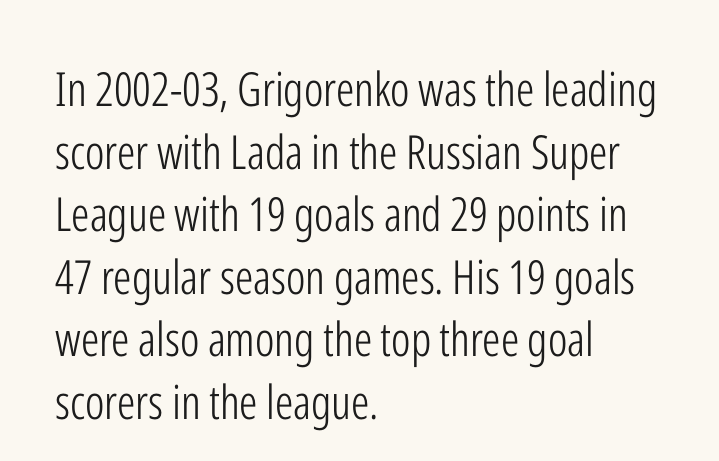
The image shows 47 px light, condensed sans-serif type, upright; set left-aligned, normal line spacing (1.33x), normal letter spacing, not underlined; low stroke contrast and a medium x-height.
